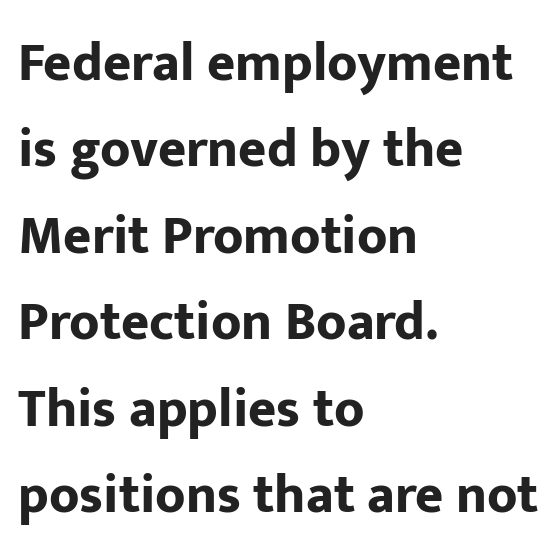
Q: Is the text bold? A: Yes.
Q: Is the text italic (slanted)? A: No, it is upright.
Q: Is the typeface a serif or a sans-serif typeface? A: Sans-serif.
Q: Is the text underlined? A: No.
Q: How is the paragraph aligned? A: Left-aligned.
Q: Is the spacing between letters normal or unusually wide? A: Normal.
Q: Is the spacing between lines tight, normal or loose? A: Normal.
Q: Width (condensed, normal, or wide)? A: Normal.
Q: Stroke contrast? A: Low.
Q: x-height? A: Medium.
Q: Monospaced? A: No.
